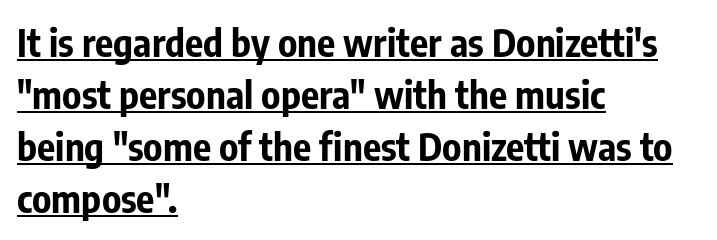
Every character sits straight up, as roman type does. Notice how the passage keeps a crisp vertical edge on the left only. The string is rendered with underlining switched on. Each word holds together tightly as a unit, with standard inter-letter gaps. Leading matches the norm, producing a regular column. Students, this is bold: see how much ink each stroke carries.
